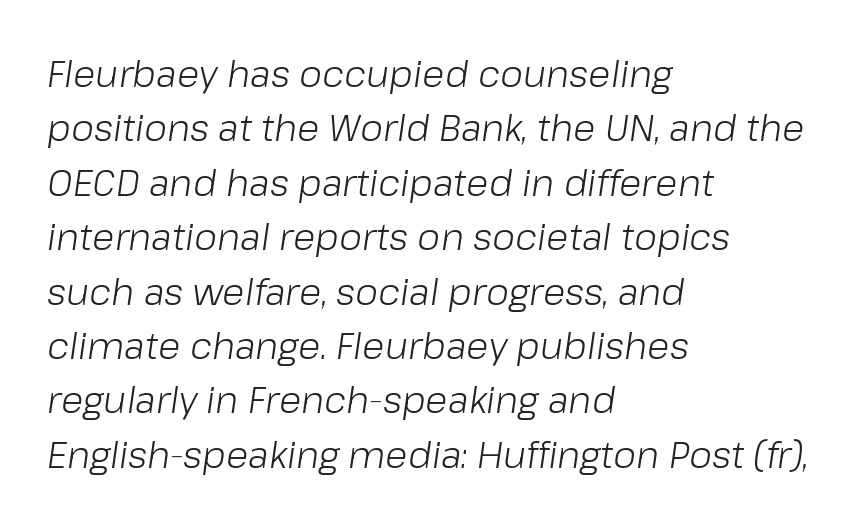
The rendering applies a slant to the glyphs. Each stroke keeps to a modest, everyday thickness or less. Each letter keeps its own natural width here, so spacing adapts to shape. The words here are not underlined.
